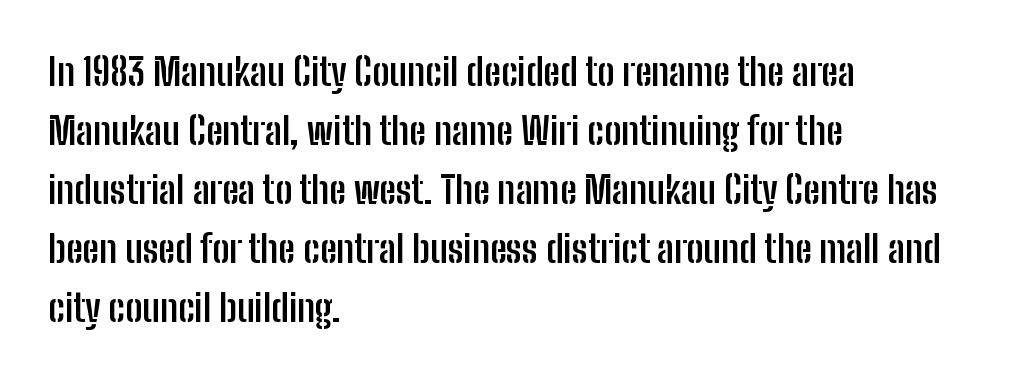
These lines carry a lot of weight — the face is fully bold. Tall strokes in this sample are plumb rather than angled. Normally led — the rows are evenly, conventionally spaced. The type is set solid horizontally, with unmodified tracking.
